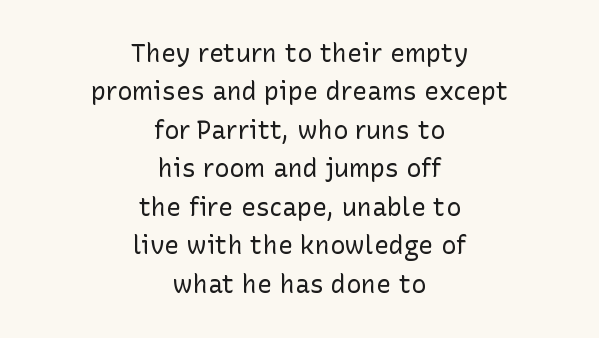
Q: Is the text bold? A: No.
Q: Is the text italic (slanted)? A: No, it is upright.
Q: Is the text underlined? A: No.
Q: How is the paragraph aligned? A: Centered.
Q: Is the spacing between letters normal or unusually wide? A: Normal.
Q: Is the spacing between lines tight, normal or loose? A: Normal.
